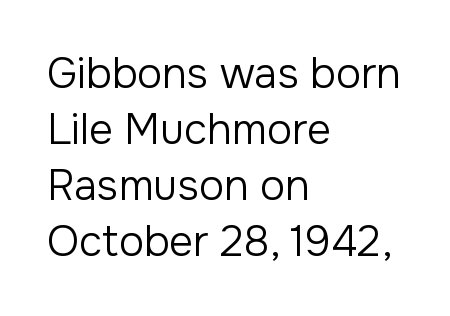
{"serif": "no", "italic": "no", "bold": "no", "weight": "regular", "width": "normal", "stroke_contrast": "low", "x_height": "medium", "monospaced": "no", "underline": "no", "align": "left", "line_spacing": "normal", "line_spacing_ratio": 1.33, "letter_spacing": "normal", "letter_spacing_em": 0.0, "glyph_px": 42}
